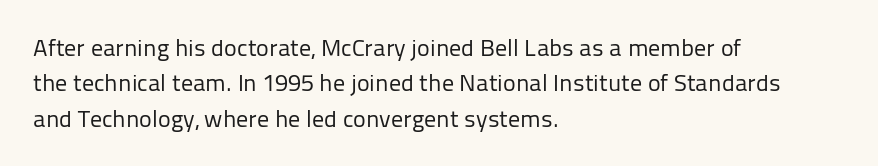
Tracking value appears to be zero — textbook default spacing. Posture: straight, roman, zero tilt. Leftover space on each line is placed entirely after the last word. This is not heavy type; no bold has been used.
